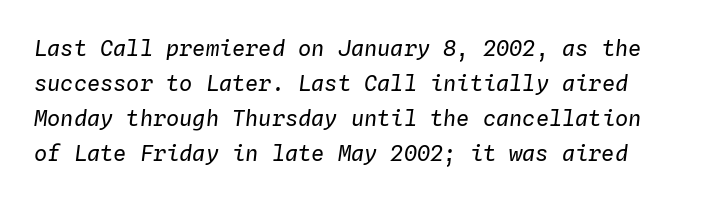
The image shows 22 px text type, italic (leaning right); set normal line spacing (1.59x), normal letter spacing, not underlined.
